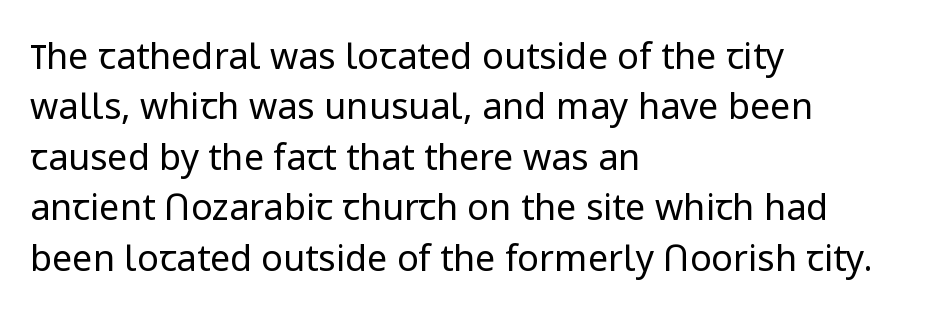
{"serif": "no", "italic": "no", "bold": "no", "weight": "regular", "width": "normal", "stroke_contrast": "low", "x_height": "medium", "monospaced": "no", "underline": "no", "align": "left", "line_spacing": "normal", "line_spacing_ratio": 1.4, "letter_spacing": "normal", "letter_spacing_em": 0.0, "glyph_px": 36}
